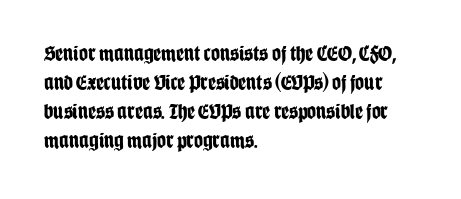
I'd describe the lettering as bold — thick and assertive. Line starts are locked; line ends wander. Nope, not italic — everything's standing straight. Only glyphs here, with clear space below each row.
